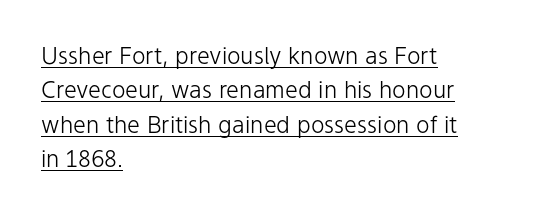
{"italic": "no", "bold": "no", "underline": "yes", "align": "left", "line_spacing": "normal", "line_spacing_ratio": 1.49, "letter_spacing": "normal", "letter_spacing_em": 0.0, "glyph_px": 23}
